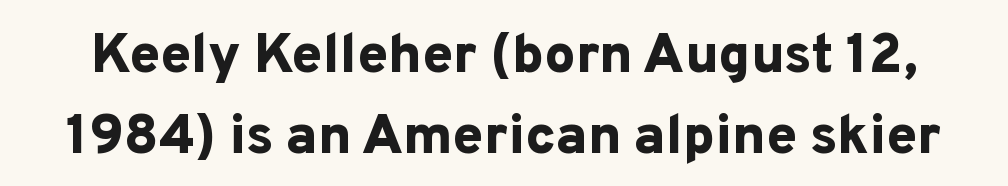
The image shows 55 px bold sans-serif type, upright; set normal line spacing (1.47x), normal letter spacing, not underlined; low stroke contrast and a medium x-height.
